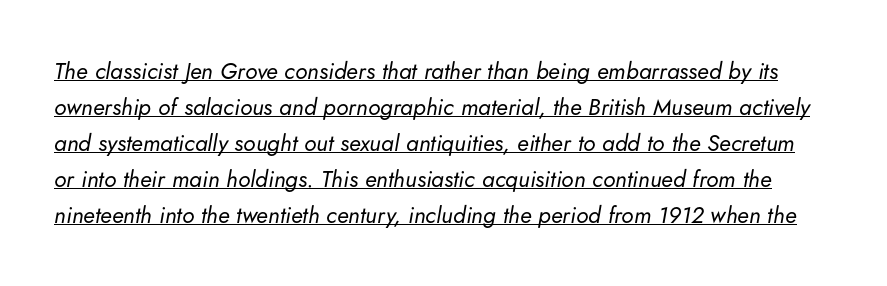
The glyphs are accompanied by a horizontal stroke just below them. Slanted lettering throughout. One glance says typical: line gaps are just what's usual. On a weight scale, this lands at 450 or below. Inter-character spacing is left at the font's built-in metrics.
